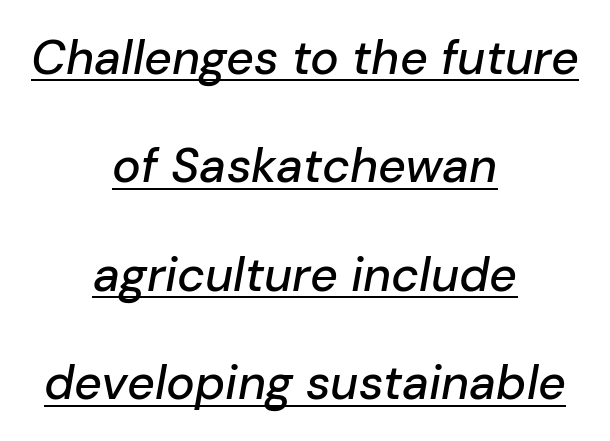
Does a line run under the words? Yes, clearly. There's an unmistakable incline to the writing here. The line texture is even and compact thanks to regular tracking. A typesetter would call this proportional, since set widths differ per character.
